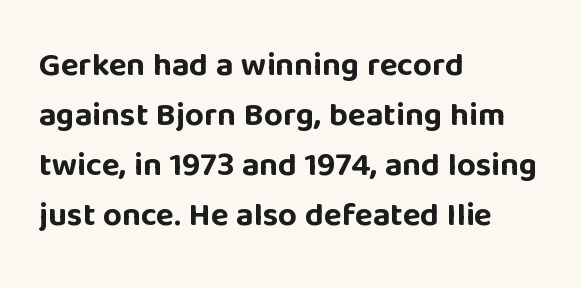
The image shows 33 px bold sans-serif type, upright; set left-aligned, normal line spacing (1.52x), normal letter spacing, not underlined; low stroke contrast and a large x-height.
